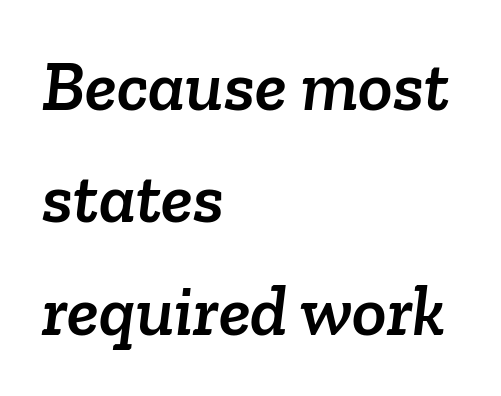
{"serif": "yes", "width": "normal", "stroke_contrast": "low", "x_height": "medium", "monospaced": "no", "underline": "no", "align": "left", "line_spacing": "normal", "line_spacing_ratio": 1.56, "letter_spacing": "normal", "letter_spacing_em": 0.0, "glyph_px": 72}
